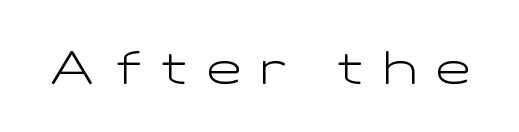
The image shows 46 px light, wide sans-serif type, upright; set unusually wide letter spacing (+0.43 em), not underlined; low stroke contrast and a medium x-height.
